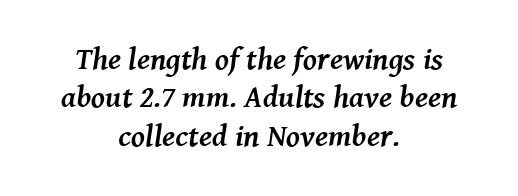
The image shows 31 px semibold serif type, italic (leaning right); set centered, line spacing 1.24x, normal letter spacing, not underlined; medium stroke contrast and a medium x-height.
